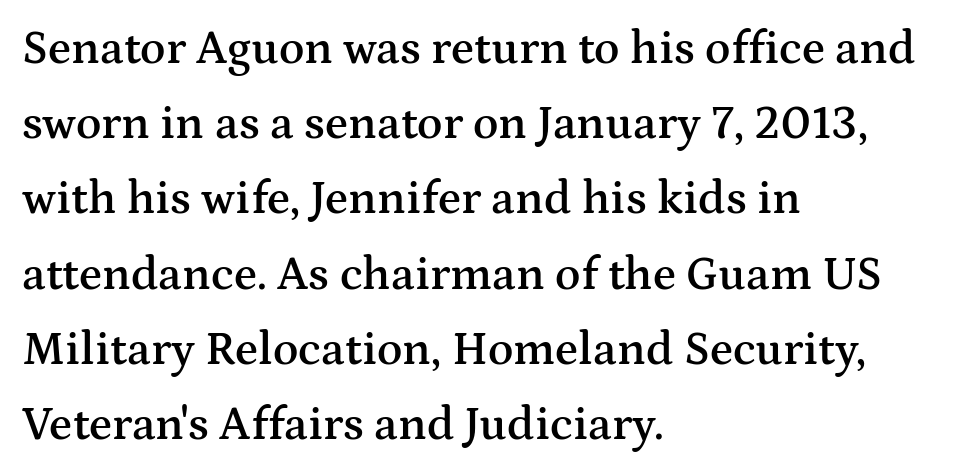
{"serif": "yes", "italic": "no", "bold": "semi", "weight": "semibold", "width": "wide", "stroke_contrast": "medium", "x_height": "medium", "monospaced": "no", "underline": "no", "align": "left", "line_spacing": "normal", "line_spacing_ratio": 1.6, "letter_spacing": "normal", "letter_spacing_em": 0.0, "glyph_px": 47}
